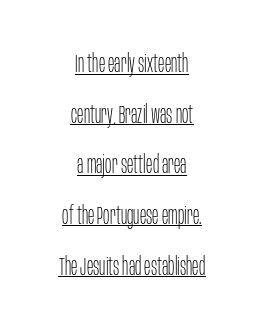
Short and long lines alike share a common midpoint. Vertical spacing — loose. Style check: upright. Stem width sits at or under what a default text font uses. Short note: letters normally spaced.
